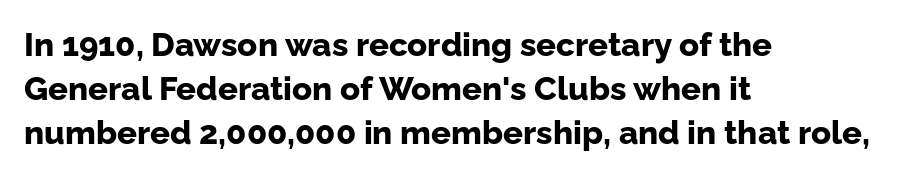
Do the characters align in a grid? No, the font is proportional. In terms of letterform style, serifs are entirely absent. The face used here has the dense, thick strokes of a bold. The rendering keeps characters at their native spacing.
